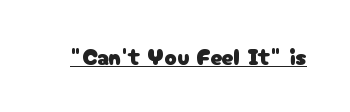
{"italic": "no", "underline": "yes", "letter_spacing": "normal", "letter_spacing_em": 0.0, "glyph_px": 23}
